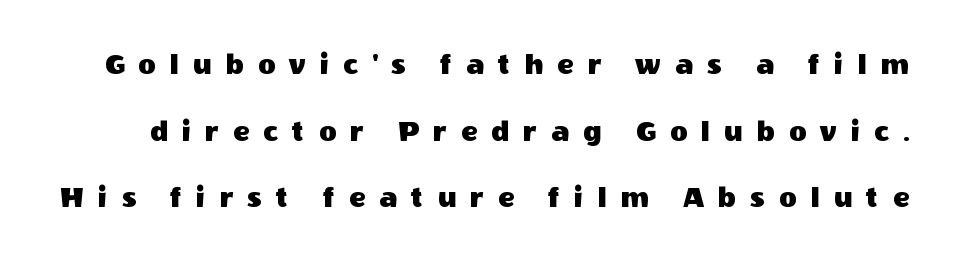
The image shows 30 px sans-serif type, upright; set loose line spacing (2.22x), unusually wide letter spacing (+0.47 em), not underlined; a large x-height.
